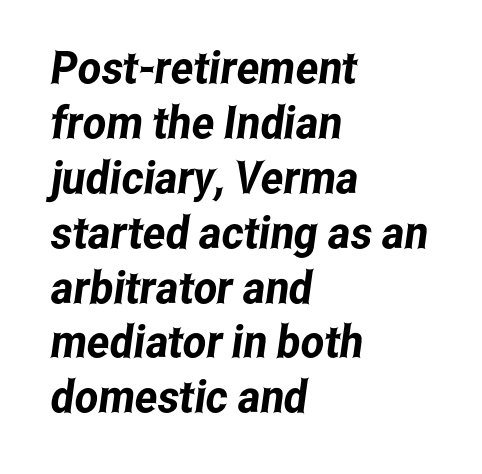
Here the glyphs are tracked normally, forming tight word shapes. Varying glyph widths throughout — classic text-font behaviour. Words float on clear page, feet unadorned. Caption: multi-line text, flush left, ragged right. A sans-serif font was chosen for this passage.
